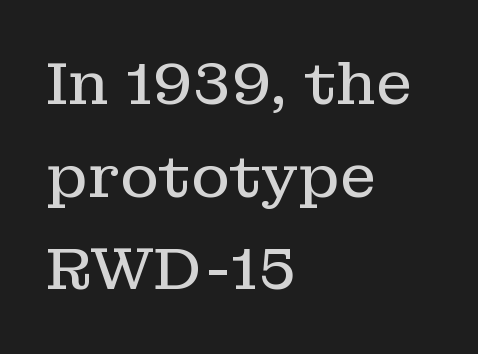
Q: Is the text bold? A: No.
Q: Is the text italic (slanted)? A: No, it is upright.
Q: Is the typeface a serif or a sans-serif typeface? A: Serif.
Q: Is the text underlined? A: No.
Q: How is the paragraph aligned? A: Left-aligned.
Q: Is the spacing between letters normal or unusually wide? A: Normal.
Q: Is the spacing between lines tight, normal or loose? A: Normal.
Q: Width (condensed, normal, or wide)? A: Normal.
Q: Stroke contrast? A: Low.
Q: x-height? A: Medium.
Q: Monospaced? A: No.
